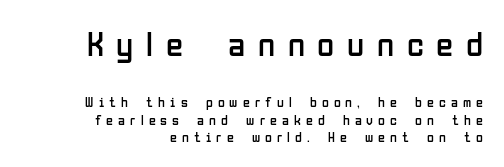
The image shows 35 px regular-weight, condensed sans-serif type, upright; set right-aligned, normal line spacing (1.26x), unusually wide letter spacing (+0.36 em), not underlined; the first (top) block is 2.5x larger; low stroke contrast and a medium x-height.
